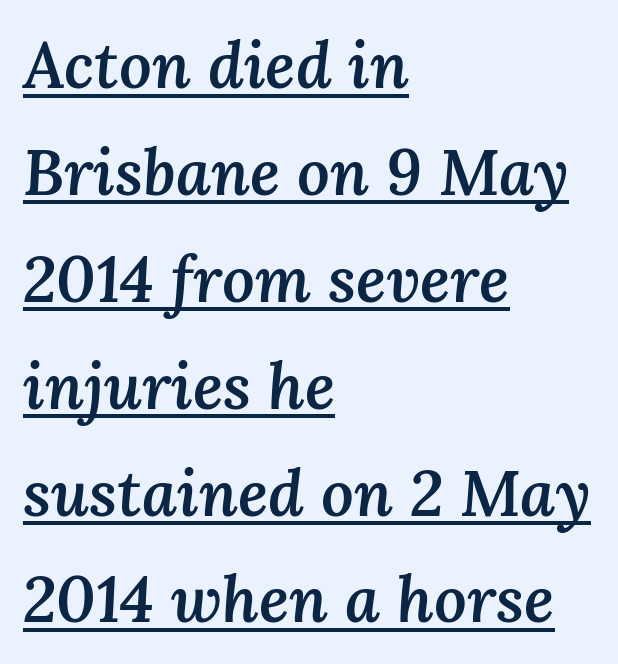
{"italic": "yes", "lean": "right", "slant_degrees": 3, "bold": "semi", "weight": "semibold", "width": "normal", "stroke_contrast": "medium", "x_height": "medium", "monospaced": "no", "underline": "yes", "align": "left", "line_spacing": "normal", "line_spacing_ratio": 1.67, "letter_spacing": "normal", "letter_spacing_em": 0.0, "glyph_px": 64}
